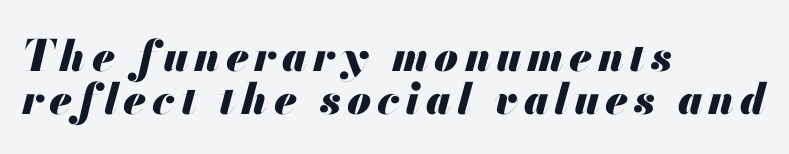
{"italic": "yes", "lean": "right", "slant_degrees": 13, "bold": "yes", "weight": "heavy", "width": "normal", "stroke_contrast": "medium", "x_height": "small", "monospaced": "no", "underline": "no", "align": "left", "line_spacing": "tight", "line_spacing_ratio": 0.99, "glyph_px": 43}
